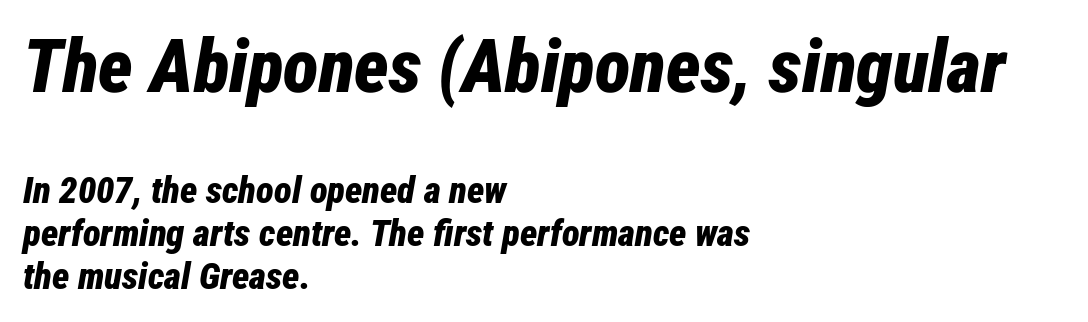
Q: Is the text bold? A: Yes.
Q: Is the text italic (slanted)? A: Yes, it leans right by about 12 degrees.
Q: Is the text underlined? A: No.
Q: How is the paragraph aligned? A: Left-aligned.
Q: Is the spacing between letters normal or unusually wide? A: Normal.
Q: Which block of text is set in a larger size, the first (top) or the second (bottom)? A: The first (top) one.
Q: Width (condensed, normal, or wide)? A: Condensed.
Q: Stroke contrast? A: Low.
Q: x-height? A: Medium.
Q: Monospaced? A: No.
